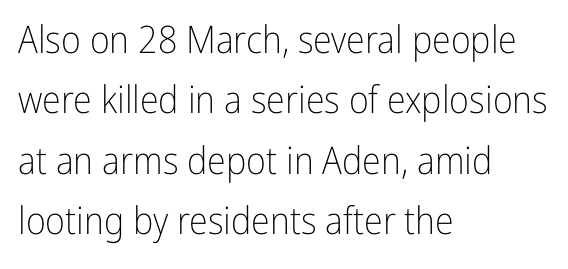
Q: Is the text bold? A: No.
Q: Is the text italic (slanted)? A: No, it is upright.
Q: Is the typeface a serif or a sans-serif typeface? A: Sans-serif.
Q: Is the text underlined? A: No.
Q: How is the paragraph aligned? A: Left-aligned.
Q: Is the spacing between letters normal or unusually wide? A: Normal.
Q: Is the spacing between lines tight, normal or loose? A: Normal.
Q: Width (condensed, normal, or wide)? A: Condensed.
Q: Stroke contrast? A: Low.
Q: x-height? A: Medium.
Q: Monospaced? A: No.
